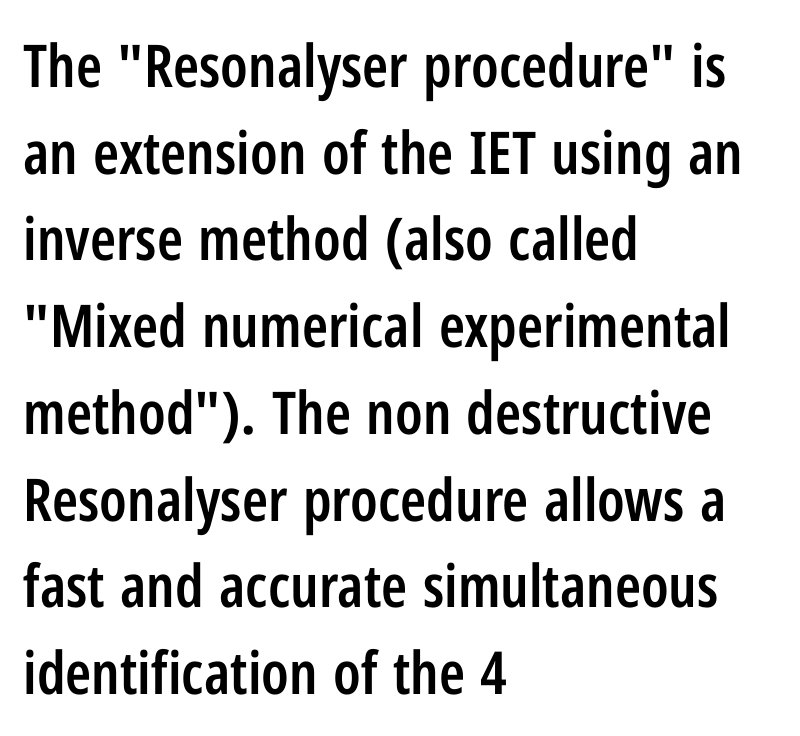
What weight is shown? A semibold, between regular and bold. Has an underline been added? It has not. A sans-serif font was chosen for this passage. One-word summary of the alignment: left. The lines sit at an ordinary, default distance from one another.
